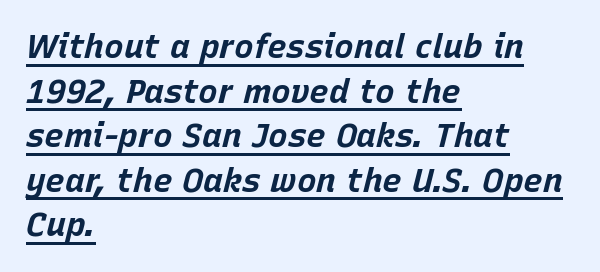
Q: Is the text bold? A: Yes.
Q: Is the text italic (slanted)? A: Yes, it leans right by about 15 degrees.
Q: Is the text underlined? A: Yes.
Q: How is the paragraph aligned? A: Left-aligned.
Q: Is the spacing between letters normal or unusually wide? A: Normal.
Q: Is the spacing between lines tight, normal or loose? A: Normal.
Q: Width (condensed, normal, or wide)? A: Normal.
Q: Stroke contrast? A: Low.
Q: x-height? A: Large.
Q: Monospaced? A: No.
